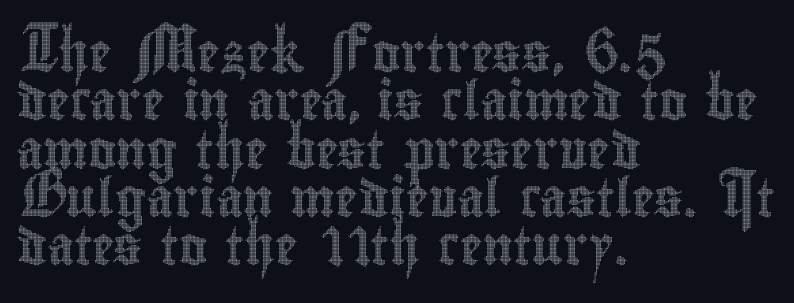
The image shows 38 px condensed type, upright; set left-aligned, normal line spacing (1.27x), normal letter spacing, not underlined; a small x-height.
